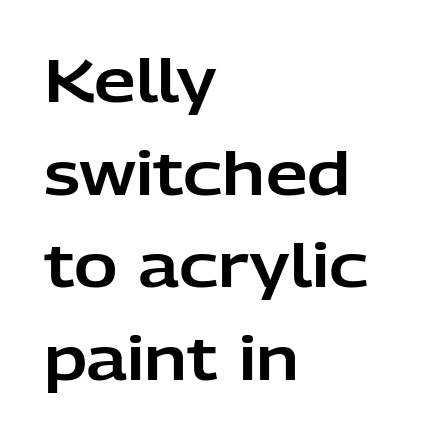
{"serif": "no", "italic": "no", "width": "normal", "stroke_contrast": "low", "x_height": "medium", "monospaced": "no", "underline": "no", "align": "left", "line_spacing": "normal", "line_spacing_ratio": 1.57, "letter_spacing": "normal", "letter_spacing_em": 0.0, "glyph_px": 59}
